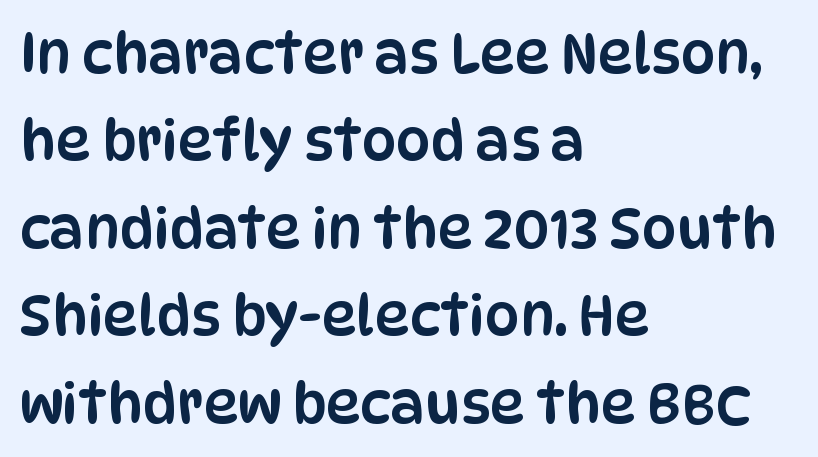
Q: Is the text italic (slanted)? A: No, it is upright.
Q: Is the typeface a serif or a sans-serif typeface? A: Sans-serif.
Q: Is the text underlined? A: No.
Q: How is the paragraph aligned? A: Left-aligned.
Q: Is the spacing between letters normal or unusually wide? A: Normal.
Q: Is the spacing between lines tight, normal or loose? A: Normal.
Q: Width (condensed, normal, or wide)? A: Condensed.
Q: Stroke contrast? A: Low.
Q: x-height? A: Large.
Q: Monospaced? A: No.
